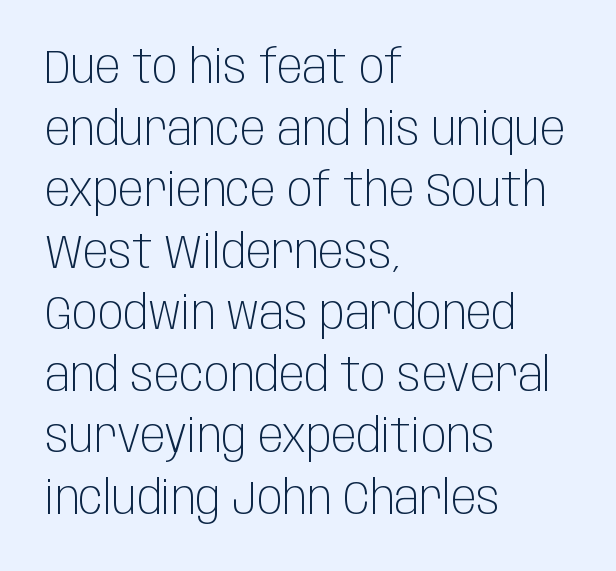
{"serif": "no", "italic": "no", "bold": "no", "weight": "light", "width": "condensed", "stroke_contrast": "low", "x_height": "large", "monospaced": "no", "underline": "no", "align": "left", "line_spacing": "normal", "line_spacing_ratio": 1.31, "letter_spacing": "normal", "letter_spacing_em": 0.0, "glyph_px": 47}
